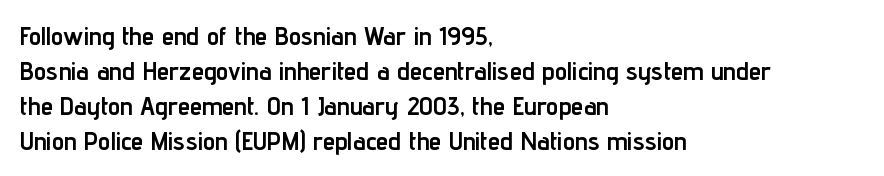
The image shows 25 px bold type, upright; set left-aligned, normal line spacing (1.4x), normal letter spacing, not underlined.
